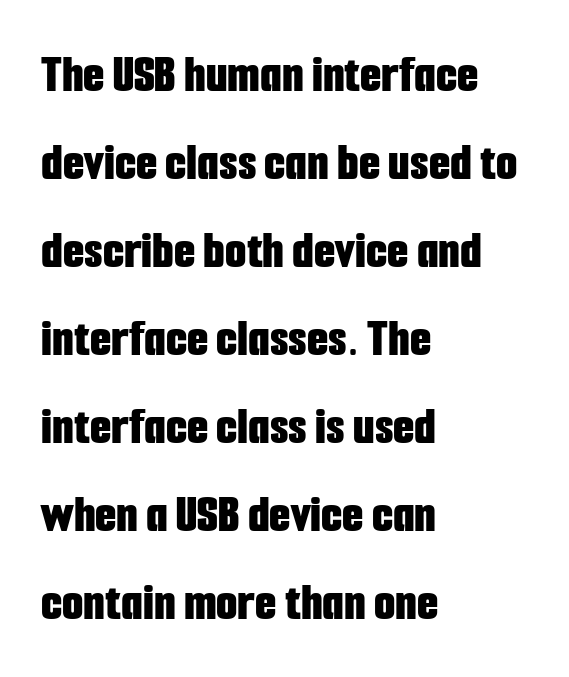
The image shows 55 px bold, condensed sans-serif type, upright; set left-aligned, normal line spacing (1.6x), normal letter spacing, not underlined; low stroke contrast and a medium x-height.
